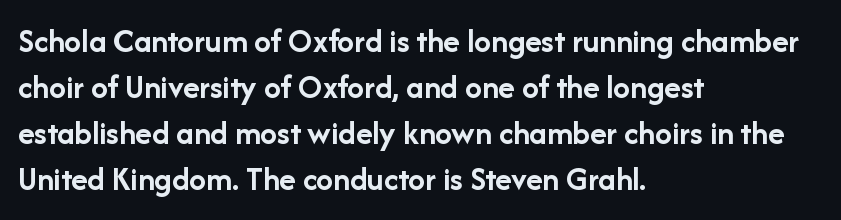
The image shows 34 px semibold sans-serif type, upright; set left-aligned, normal line spacing (1.35x), normal letter spacing, not underlined; low stroke contrast and a medium x-height.
